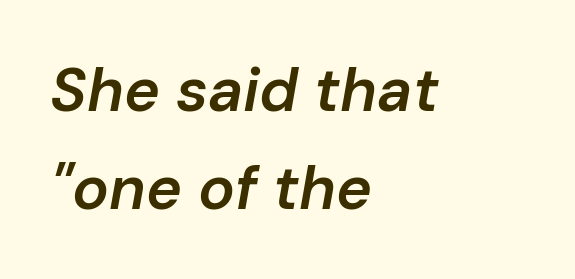
The image shows 61 px semibold type, italic (leaning right); set left-aligned, normal line spacing (1.61x), normal letter spacing, not underlined; low stroke contrast and a medium x-height.
